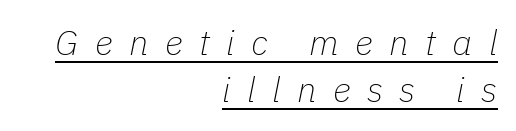
The image shows 35 px thin type, italic (leaning right); set right-aligned, normal line spacing (1.34x), unusually wide letter spacing (+0.47 em), underlined; low stroke contrast and a medium x-height.
